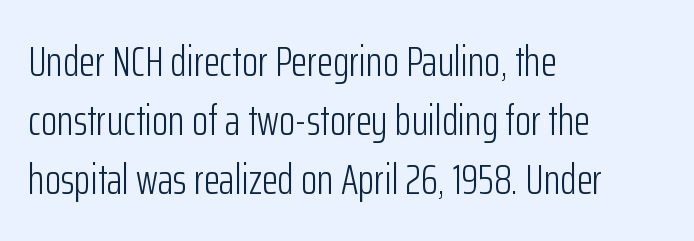
Q: Is the text bold? A: No.
Q: Is the text italic (slanted)? A: No, it is upright.
Q: Is the typeface a serif or a sans-serif typeface? A: Sans-serif.
Q: Is the text underlined? A: No.
Q: How is the paragraph aligned? A: Left-aligned.
Q: Is the spacing between letters normal or unusually wide? A: Normal.
Q: Is the spacing between lines tight, normal or loose? A: Normal.
Q: Width (condensed, normal, or wide)? A: Condensed.
Q: Stroke contrast? A: Low.
Q: x-height? A: Medium.
Q: Monospaced? A: No.
